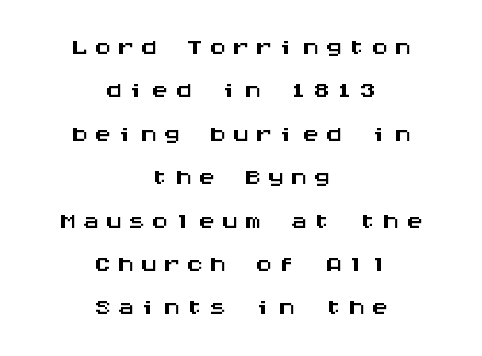
The image shows 35 px wide sans-serif type, upright, monospaced; set centered, line spacing 1.24x, not underlined; medium stroke contrast and a large x-height.
